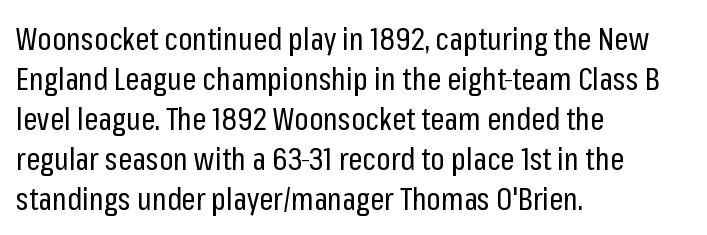
{"serif": "no", "italic": "no", "bold": "no", "weight": "regular", "width": "condensed", "stroke_contrast": "low", "x_height": "medium", "monospaced": "no", "underline": "no", "align": "left", "line_spacing": "normal", "line_spacing_ratio": 1.29, "letter_spacing": "normal", "letter_spacing_em": 0.0, "glyph_px": 31}
